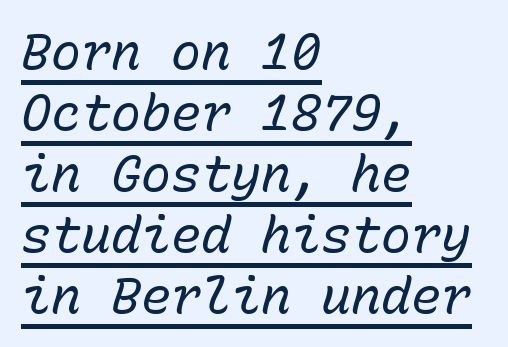
The image shows 50 px regular-weight type, italic (leaning right), monospaced; set left-aligned, line spacing 1.22x, normal letter spacing, underlined; low stroke contrast and a medium x-height.
